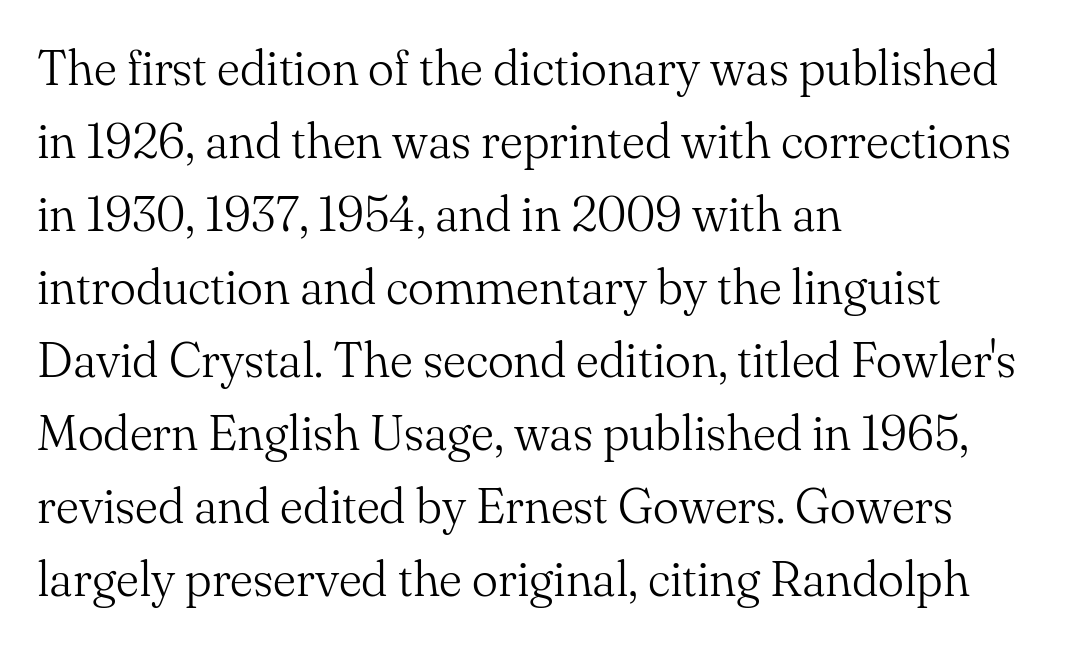
The image shows 49 px light serif type, upright; set left-aligned, normal line spacing (1.49x), normal letter spacing, not underlined; medium stroke contrast and a small x-height.
